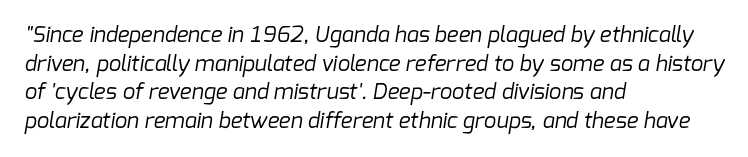
Characters follow at the spacing the type designer built in. These lines stack with their left ends in a neat column. The strip under each line holds only bare page. Each stroke keeps to a modest, everyday thickness or less.
